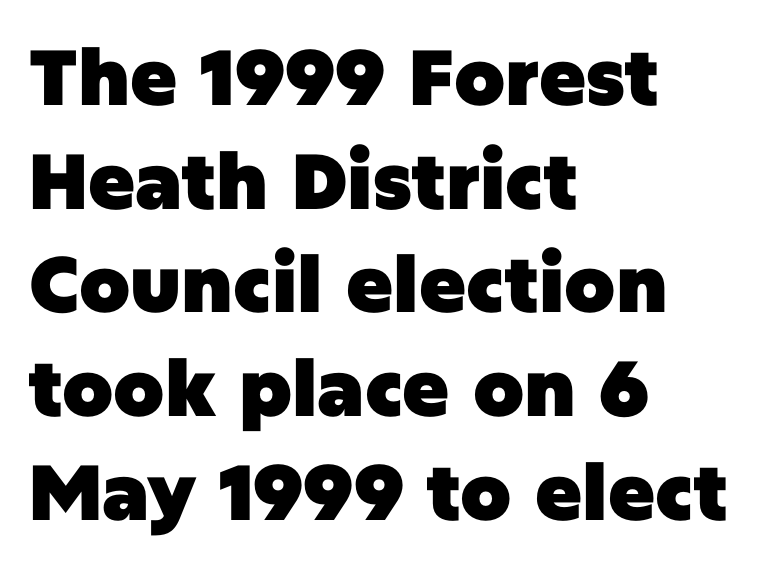
The image shows 78 px heavy sans-serif type, upright; set left-aligned, normal line spacing (1.33x), normal letter spacing, not underlined; low stroke contrast and a large x-height.
